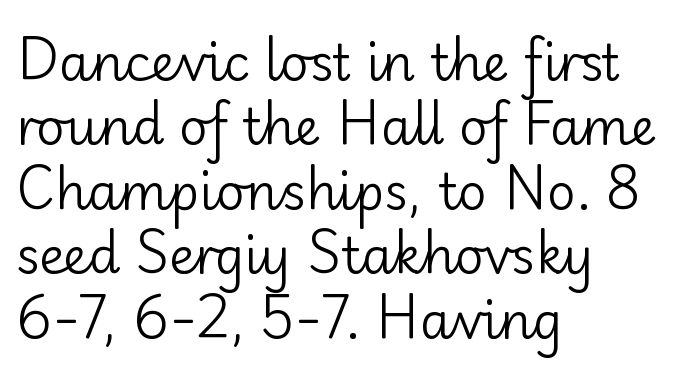
{"serif": "no", "italic": "no", "bold": "no", "weight": "regular", "width": "normal", "stroke_contrast": "low", "x_height": "small", "monospaced": "no", "underline": "no", "align": "left", "line_spacing": "normal", "line_spacing_ratio": 1.29, "letter_spacing": "normal", "letter_spacing_em": 0.0, "glyph_px": 50}
